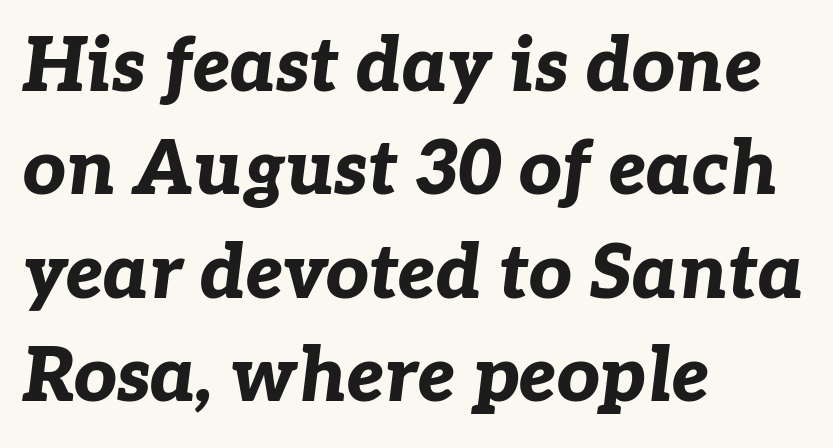
The typesetting leans heavy: a genuine bold. One-word summary of the alignment: left. Does extra space separate the letters? No, they use regular spacing. This block has exactly the height ordinary leading produces. Quick note: italic.
